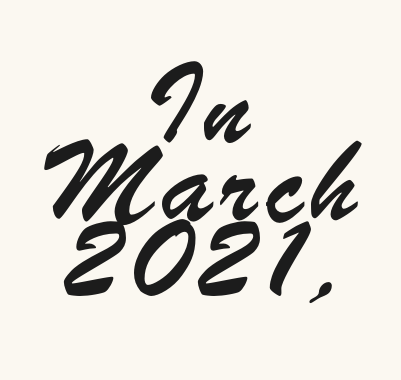
The image shows 51 px condensed sans-serif type; set centered, normal line spacing (1.52x), not underlined; low stroke contrast and a small x-height.
